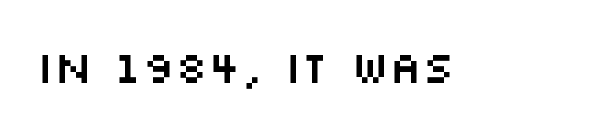
Q: Is the text italic (slanted)? A: No, it is upright.
Q: Is the typeface a serif or a sans-serif typeface? A: Sans-serif.
Q: Is the text underlined? A: No.
Q: Is the spacing between letters normal or unusually wide? A: Normal.
Q: Width (condensed, normal, or wide)? A: Wide.
Q: Stroke contrast? A: Medium.
Q: x-height? A: Large.
Q: Monospaced? A: No.
